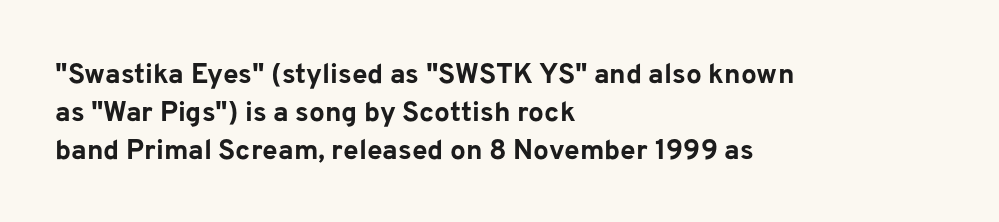
{"serif": "no", "italic": "no", "bold": "yes", "weight": "bold", "width": "normal", "stroke_contrast": "low", "x_height": "medium", "monospaced": "no", "underline": "no", "align": "left", "line_spacing": "normal", "line_spacing_ratio": 1.35, "letter_spacing": "normal", "letter_spacing_em": 0.0, "glyph_px": 28}
